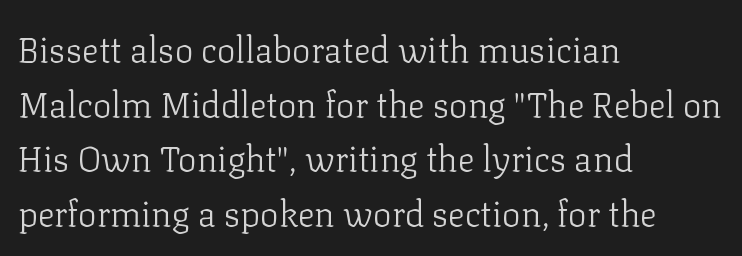
Do the characters align in a grid? No, the font is proportional. Check where the strokes stop: tiny serifs finish them off. Is the stroke heavy? The answer is a plain regular-or-lighter. Rows of type keep a routine distance in the vertical direction.
